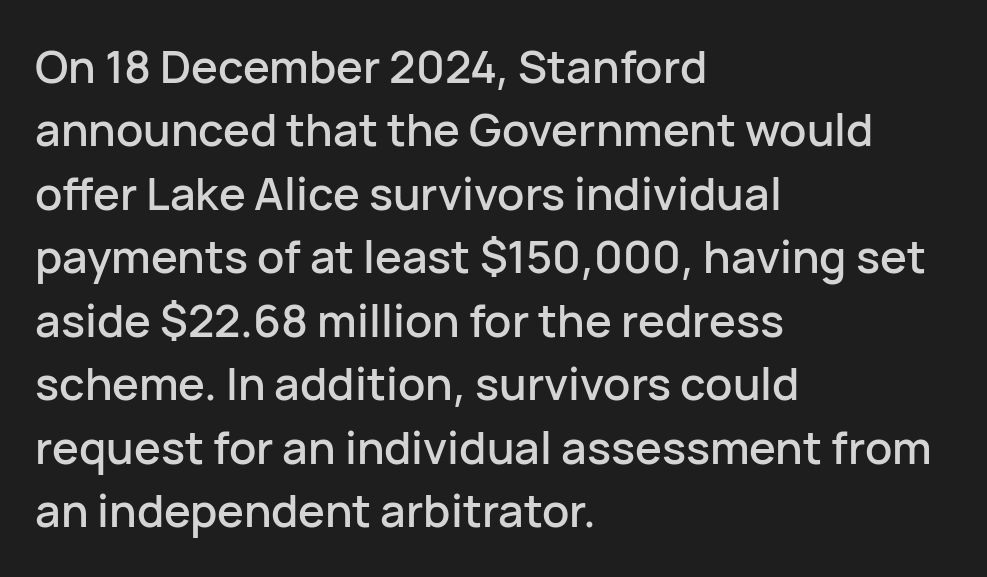
The image shows 45 px sans-serif type, upright; set left-aligned, normal line spacing (1.41x), normal letter spacing, not underlined; low stroke contrast and a medium x-height.
